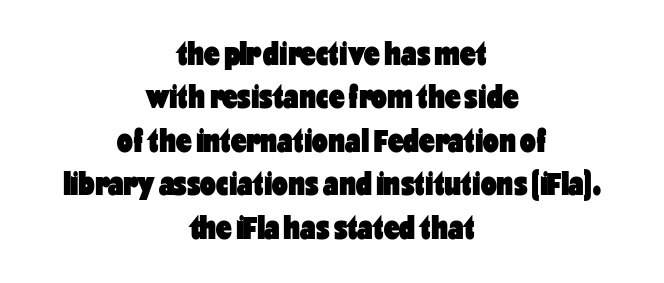
Q: Is the text bold? A: Yes.
Q: Is the text italic (slanted)? A: No, it is upright.
Q: Is the typeface a serif or a sans-serif typeface? A: Sans-serif.
Q: Is the text underlined? A: No.
Q: How is the paragraph aligned? A: Centered.
Q: Is the spacing between letters normal or unusually wide? A: Normal.
Q: Width (condensed, normal, or wide)? A: Condensed.
Q: Stroke contrast? A: Low.
Q: x-height? A: Medium.
Q: Monospaced? A: No.
